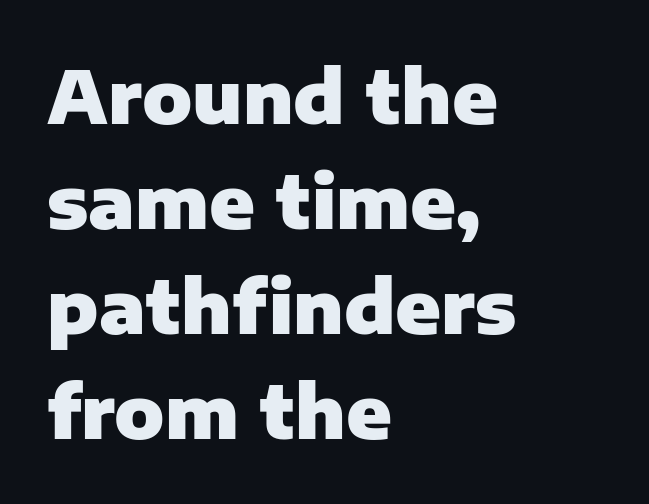
{"serif": "no", "italic": "no", "bold": "yes", "weight": "heavy", "width": "normal", "stroke_contrast": "low", "x_height": "medium", "monospaced": "no", "underline": "no", "align": "left", "line_spacing": "normal", "line_spacing_ratio": 1.42, "letter_spacing": "normal", "letter_spacing_em": 0.0, "glyph_px": 74}
